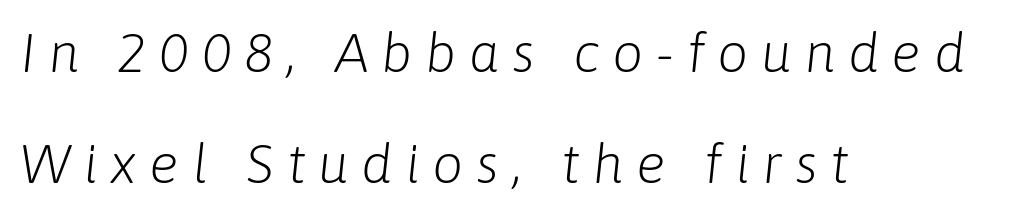
The image shows 55 px light type, italic (leaning right); set left-aligned, loose line spacing (2.02x), unusually wide letter spacing (+0.23 em), not underlined; low stroke contrast and a medium x-height.
